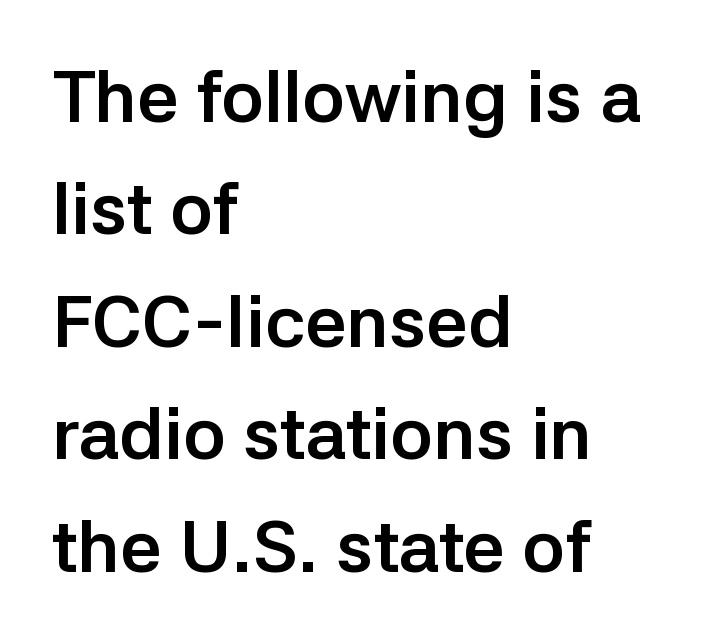
Q: Is the text bold? A: Yes.
Q: Is the text italic (slanted)? A: No, it is upright.
Q: Is the typeface a serif or a sans-serif typeface? A: Sans-serif.
Q: Is the text underlined? A: No.
Q: How is the paragraph aligned? A: Left-aligned.
Q: Is the spacing between letters normal or unusually wide? A: Normal.
Q: Is the spacing between lines tight, normal or loose? A: Normal.
Q: Width (condensed, normal, or wide)? A: Normal.
Q: Stroke contrast? A: Low.
Q: x-height? A: Medium.
Q: Monospaced? A: No.
